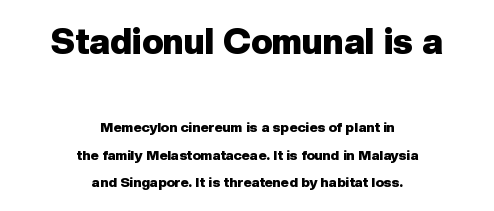
Q: Is the text bold? A: Yes.
Q: Is the text italic (slanted)? A: No, it is upright.
Q: Is the typeface a serif or a sans-serif typeface? A: Sans-serif.
Q: Is the text underlined? A: No.
Q: How is the paragraph aligned? A: Centered.
Q: Is the spacing between letters normal or unusually wide? A: Normal.
Q: Is the spacing between lines tight, normal or loose? A: Loose.
Q: Which block of text is set in a larger size, the first (top) or the second (bottom)? A: The first (top) one.
Q: Width (condensed, normal, or wide)? A: Normal.
Q: Stroke contrast? A: Low.
Q: x-height? A: Medium.
Q: Monospaced? A: No.
